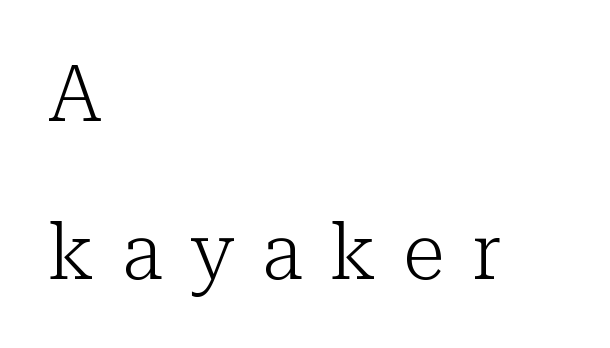
Q: Is the text bold? A: No.
Q: Is the text italic (slanted)? A: No, it is upright.
Q: Is the typeface a serif or a sans-serif typeface? A: Serif.
Q: Is the text underlined? A: No.
Q: How is the paragraph aligned? A: Left-aligned.
Q: Is the spacing between letters normal or unusually wide? A: Unusually wide.
Q: Is the spacing between lines tight, normal or loose? A: Loose.
Q: Width (condensed, normal, or wide)? A: Normal.
Q: Stroke contrast? A: Low.
Q: x-height? A: Medium.
Q: Monospaced? A: No.
